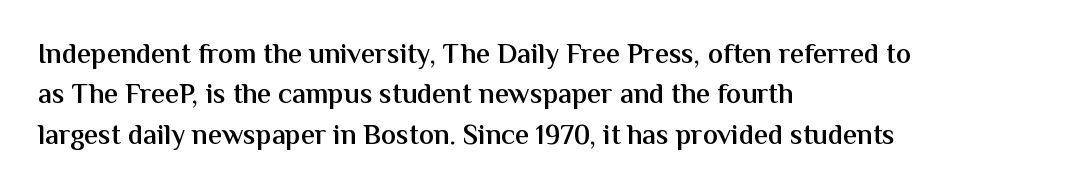
The image shows 28 px semibold sans-serif type, upright; set left-aligned, normal line spacing (1.44x), normal letter spacing, not underlined; medium stroke contrast and a medium x-height.
